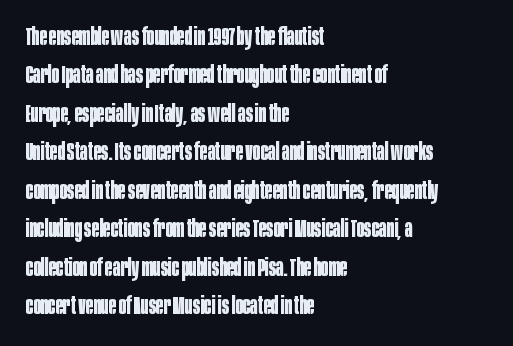
The image shows 25 px bold type, upright; set left-aligned, normal line spacing (1.54x), normal letter spacing, not underlined.
